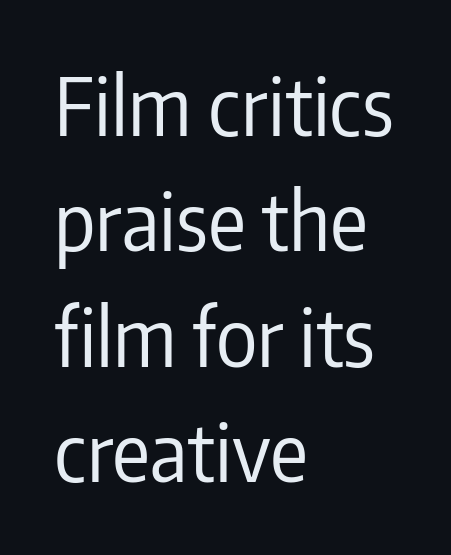
The image shows 79 px regular-weight, condensed sans-serif type, upright; set left-aligned, normal line spacing (1.46x), normal letter spacing, not underlined; low stroke contrast and a medium x-height.
